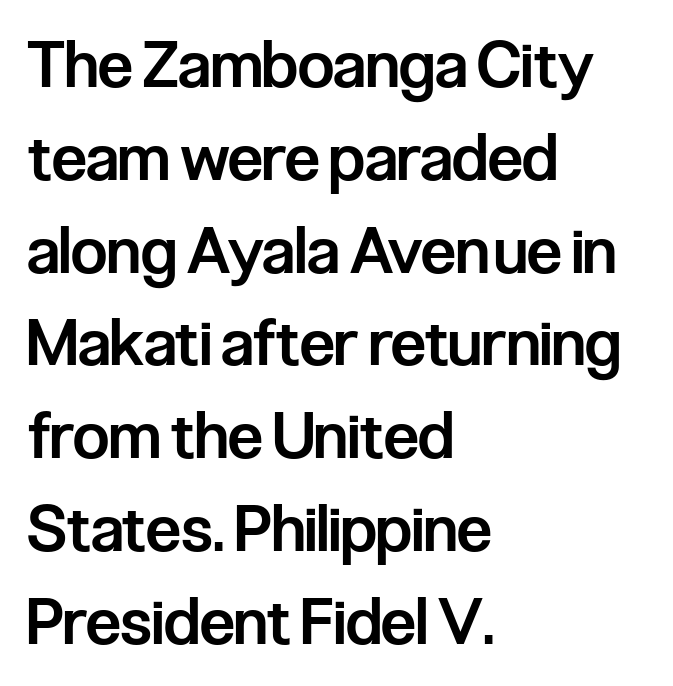
{"serif": "no", "italic": "no", "bold": "semi", "weight": "semibold", "width": "condensed", "stroke_contrast": "low", "x_height": "medium", "monospaced": "no", "underline": "no", "align": "left", "line_spacing": "normal", "line_spacing_ratio": 1.45, "letter_spacing": "normal", "letter_spacing_em": 0.0, "glyph_px": 64}
